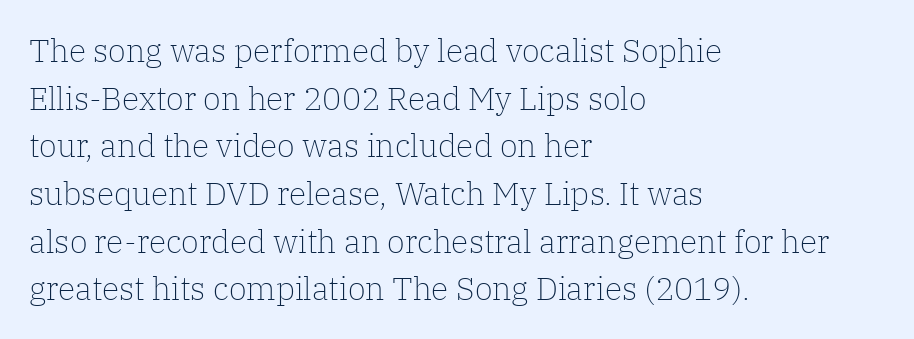
{"serif": "yes", "italic": "no", "bold": "no", "weight": "light", "width": "normal", "stroke_contrast": "low", "x_height": "medium", "monospaced": "no", "underline": "no", "align": "left", "line_spacing": "normal", "line_spacing_ratio": 1.49, "letter_spacing": "normal", "letter_spacing_em": 0.0, "glyph_px": 32}
